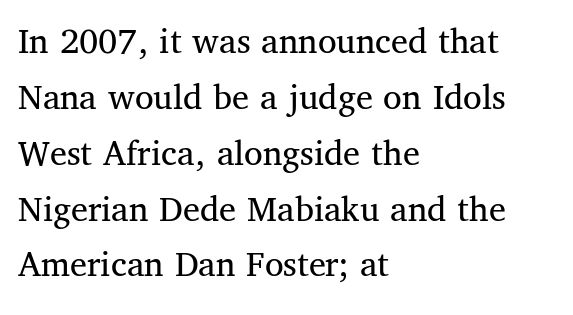
The image shows 38 px regular-weight serif type, upright; set left-aligned, normal line spacing (1.47x), normal letter spacing, not underlined; medium stroke contrast and a medium x-height.
